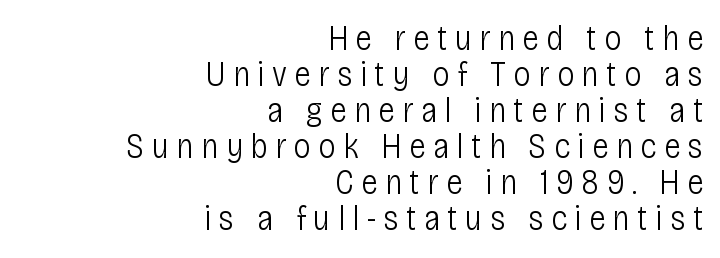
Q: Is the text bold? A: No.
Q: Is the text italic (slanted)? A: No, it is upright.
Q: Is the typeface a serif or a sans-serif typeface? A: Sans-serif.
Q: Is the text underlined? A: No.
Q: How is the paragraph aligned? A: Right-aligned.
Q: Is the spacing between letters normal or unusually wide? A: Unusually wide.
Q: Is the spacing between lines tight, normal or loose? A: Tight.
Q: Width (condensed, normal, or wide)? A: Condensed.
Q: Stroke contrast? A: Low.
Q: x-height? A: Large.
Q: Monospaced? A: No.
